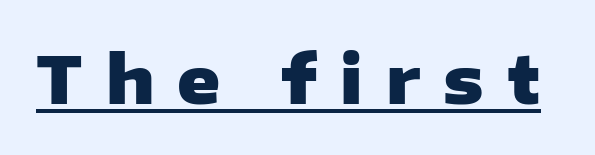
{"serif": "no", "italic": "no", "bold": "yes", "weight": "heavy", "width": "wide", "stroke_contrast": "low", "x_height": "medium", "monospaced": "no", "underline": "yes", "letter_spacing": "wide", "letter_spacing_em": 0.35, "glyph_px": 66}
